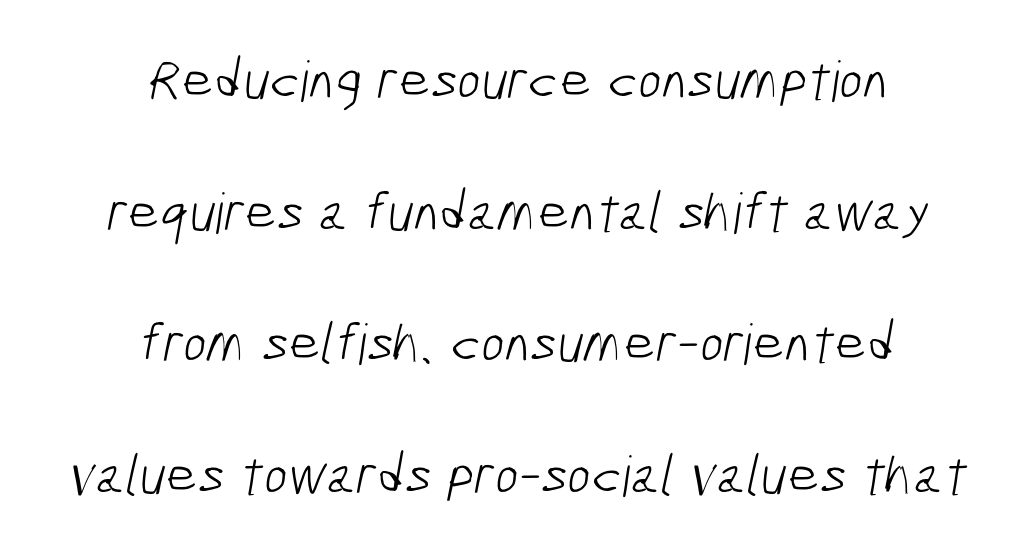
This sample has the flowing, uneven cadence of proportional lettering. Summary of weight: not heavy and not bold. Honestly, the letter spacing is just normal — you wouldn't notice it. Both edges are ragged and mirror each other, which tells us the setting is centered.
